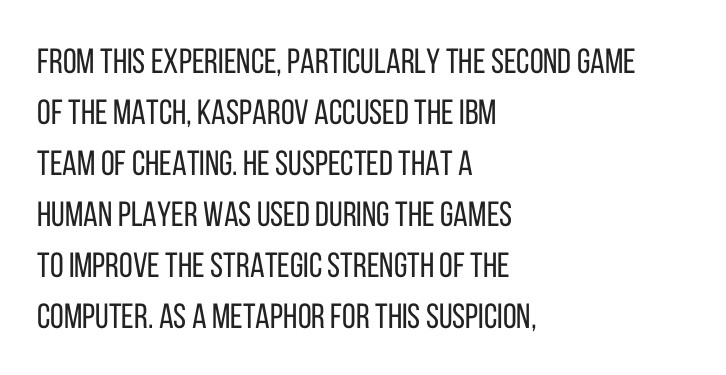
The image shows 35 px regular-weight, condensed sans-serif type, upright; set left-aligned, normal line spacing (1.46x), normal letter spacing, not underlined; low stroke contrast and a large x-height.
